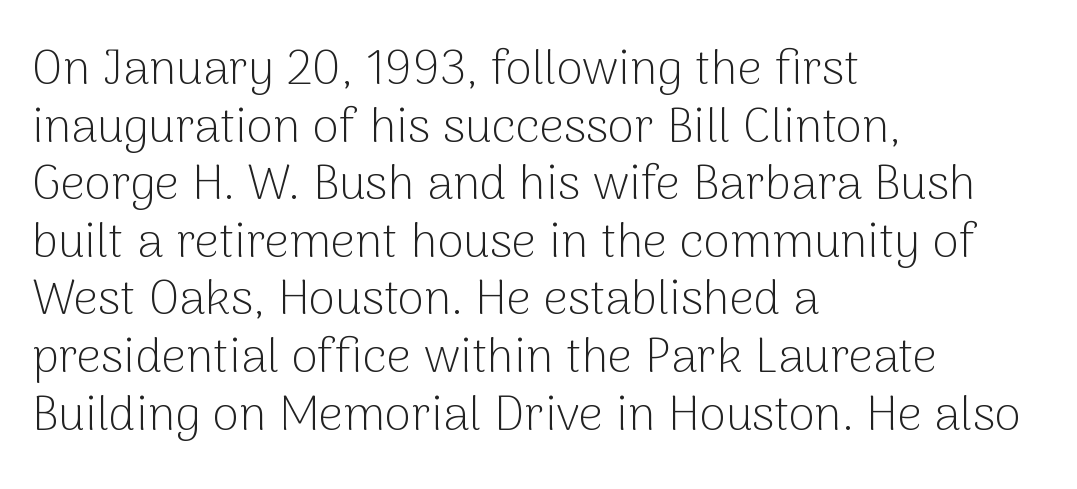
Q: Is the text bold? A: No.
Q: Is the text italic (slanted)? A: No, it is upright.
Q: Is the typeface a serif or a sans-serif typeface? A: Sans-serif.
Q: Is the text underlined? A: No.
Q: How is the paragraph aligned? A: Left-aligned.
Q: Is the spacing between letters normal or unusually wide? A: Normal.
Q: Width (condensed, normal, or wide)? A: Normal.
Q: Stroke contrast? A: Low.
Q: x-height? A: Medium.
Q: Monospaced? A: No.
